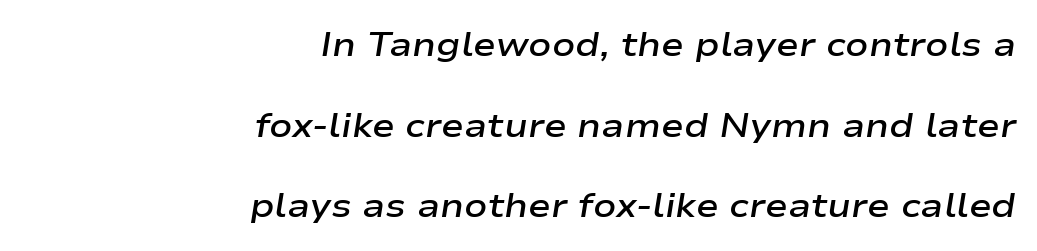
The whole block is typeset with a tilt. How would I describe the line gaps? Wide and relaxed. Descenders are the only things crossing below the line. As a designer I'd log this as weight 600, semibold. Short note: letters normally spaced.
